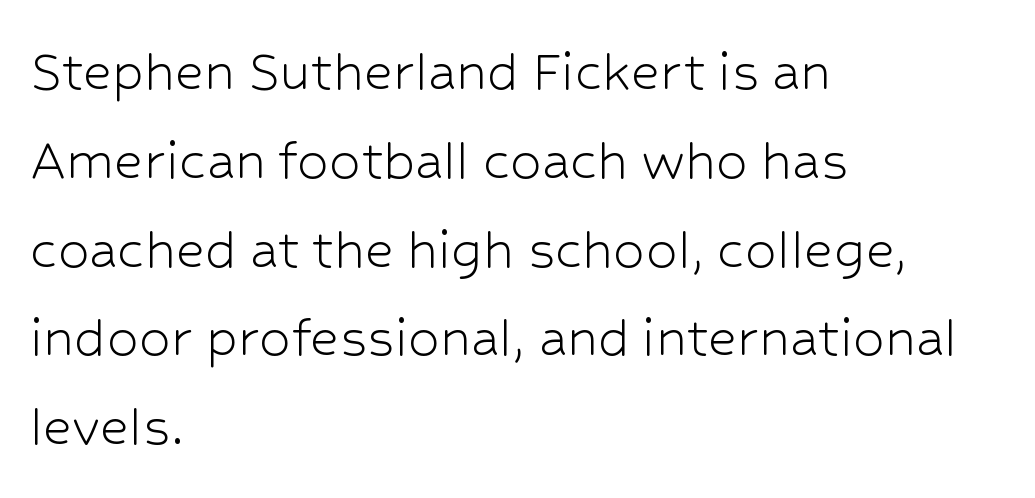
The image shows 63 px light sans-serif type, upright; set left-aligned, normal line spacing (1.41x), normal letter spacing, not underlined; low stroke contrast and a medium x-height.
